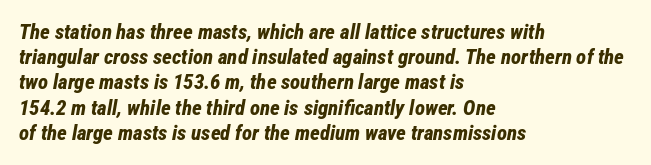
The words here are not underlined. Each word holds together tightly as a unit, with standard inter-letter gaps. The passage is arranged the way most books set body copy — flush left. Does the lettering tilt? It does — this is italic. You'd pick this weight for a headline — it's a proper bold.
